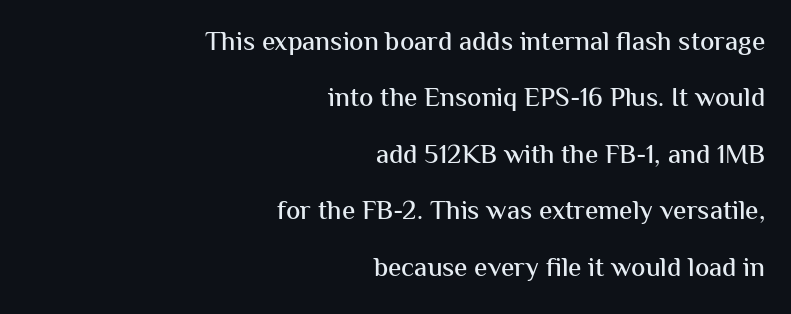
Compared with typical paragraphs, the rows here are farther apart. Alignment: flush right. This sample uses plain, unmodified letter spacing. Posture: straight, roman, zero tilt. Honestly, there is no underline to notice here at all.
